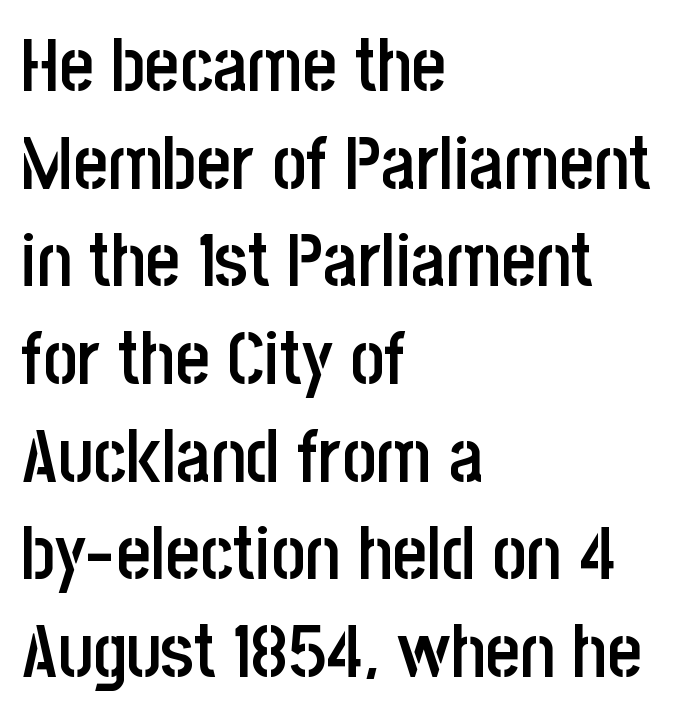
Q: Is the text bold? A: Semi-bold.
Q: Is the text italic (slanted)? A: No, it is upright.
Q: Is the typeface a serif or a sans-serif typeface? A: Sans-serif.
Q: Is the text underlined? A: No.
Q: How is the paragraph aligned? A: Left-aligned.
Q: Is the spacing between letters normal or unusually wide? A: Normal.
Q: Is the spacing between lines tight, normal or loose? A: Normal.
Q: Width (condensed, normal, or wide)? A: Condensed.
Q: Stroke contrast? A: Low.
Q: x-height? A: Large.
Q: Monospaced? A: No.
